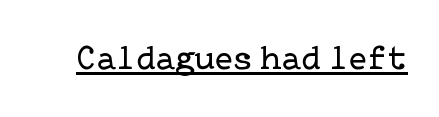
Q: Is the text bold? A: No.
Q: Is the text italic (slanted)? A: No, it is upright.
Q: Is the typeface a serif or a sans-serif typeface? A: Serif.
Q: Is the text underlined? A: Yes.
Q: Is the spacing between letters normal or unusually wide? A: Normal.
Q: Width (condensed, normal, or wide)? A: Normal.
Q: Stroke contrast? A: Low.
Q: x-height? A: Medium.
